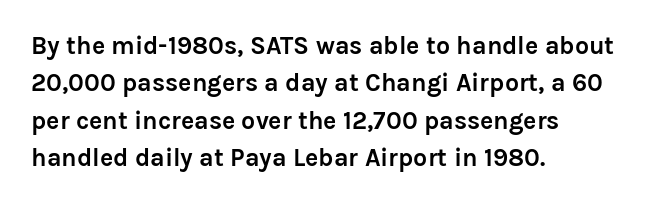
The image shows 25 px bold type, upright; set left-aligned, normal line spacing (1.5x), normal letter spacing, not underlined.
